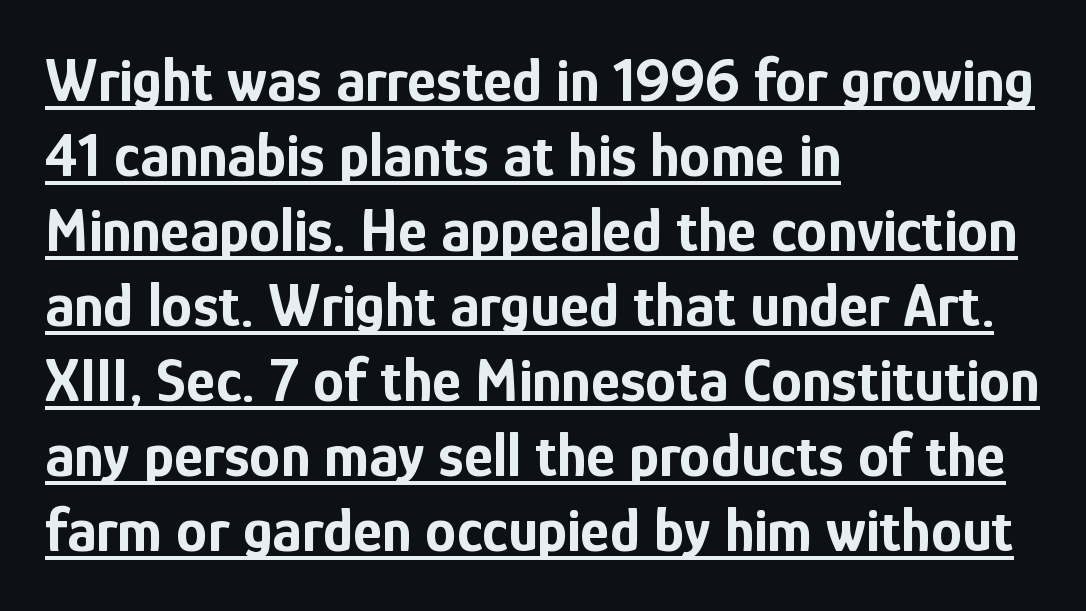
The image shows 62 px bold, condensed sans-serif type, upright; set left-aligned, line spacing 1.21x, normal letter spacing, underlined; low stroke contrast and a medium x-height.
